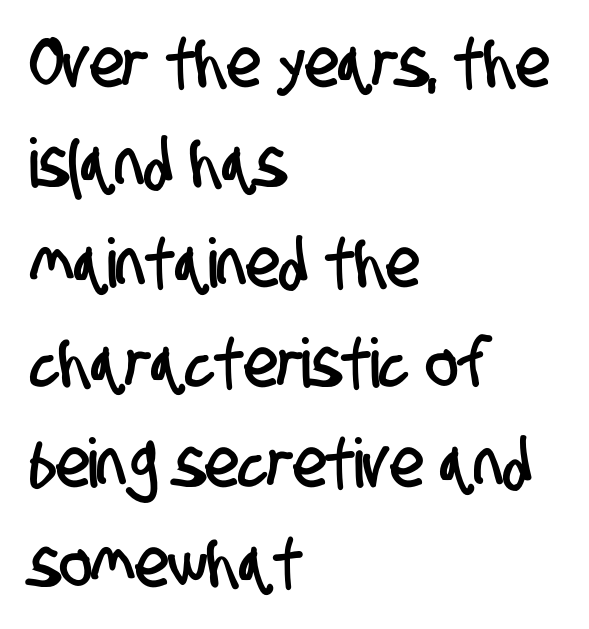
The image shows 68 px condensed sans-serif type; set left-aligned, normal line spacing (1.47x), normal letter spacing, not underlined; low stroke contrast and a large x-height.
